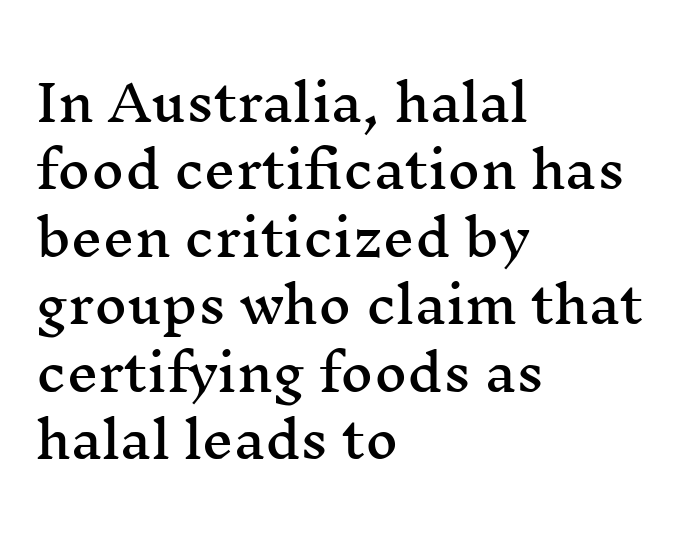
The image shows 50 px wide serif type, upright; set left-aligned, normal line spacing (1.35x), normal letter spacing, not underlined; medium stroke contrast and a medium x-height.
